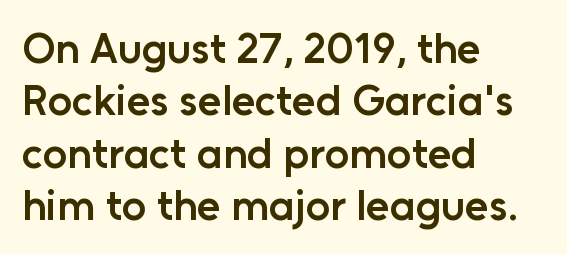
Q: Is the text bold? A: Semi-bold.
Q: Is the text italic (slanted)? A: No, it is upright.
Q: Is the typeface a serif or a sans-serif typeface? A: Sans-serif.
Q: Is the text underlined? A: No.
Q: How is the paragraph aligned? A: Left-aligned.
Q: Is the spacing between letters normal or unusually wide? A: Normal.
Q: Width (condensed, normal, or wide)? A: Normal.
Q: Stroke contrast? A: Low.
Q: x-height? A: Medium.
Q: Monospaced? A: No.
